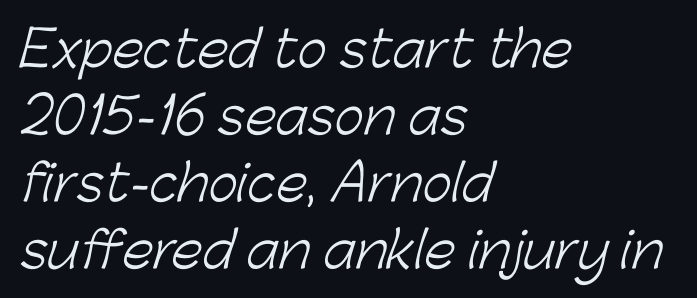
The image shows 50 px light sans-serif type; set left-aligned, normal line spacing (1.34x), normal letter spacing, not underlined; low stroke contrast and a medium x-height.
